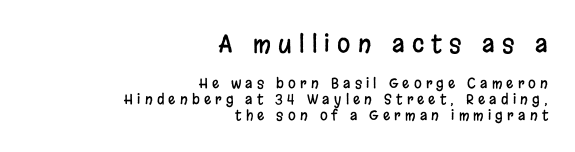
{"italic": "no", "underline": "no", "align": "right", "line_spacing": "tight", "line_spacing_ratio": 1.13, "letter_spacing": "wide", "letter_spacing_em": 0.3, "larger_block": "first", "size_ratio": 1.71, "glyph_px": 24}
